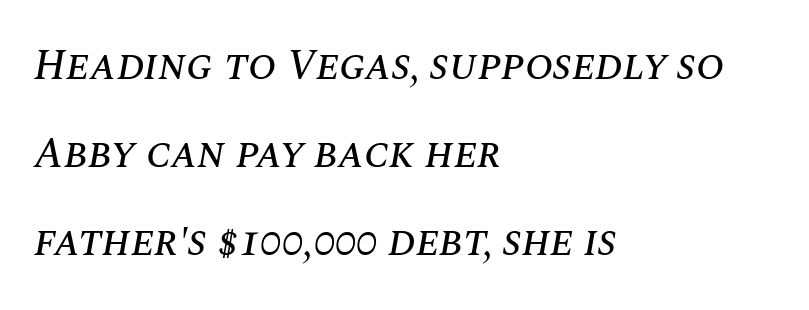
Q: Is the text italic (slanted)? A: Yes, it leans right by about 10 degrees.
Q: Is the text underlined? A: No.
Q: How is the paragraph aligned? A: Left-aligned.
Q: Is the spacing between letters normal or unusually wide? A: Normal.
Q: Is the spacing between lines tight, normal or loose? A: Loose.
Q: Width (condensed, normal, or wide)? A: Normal.
Q: Stroke contrast? A: Medium.
Q: x-height? A: Large.
Q: Monospaced? A: No.
